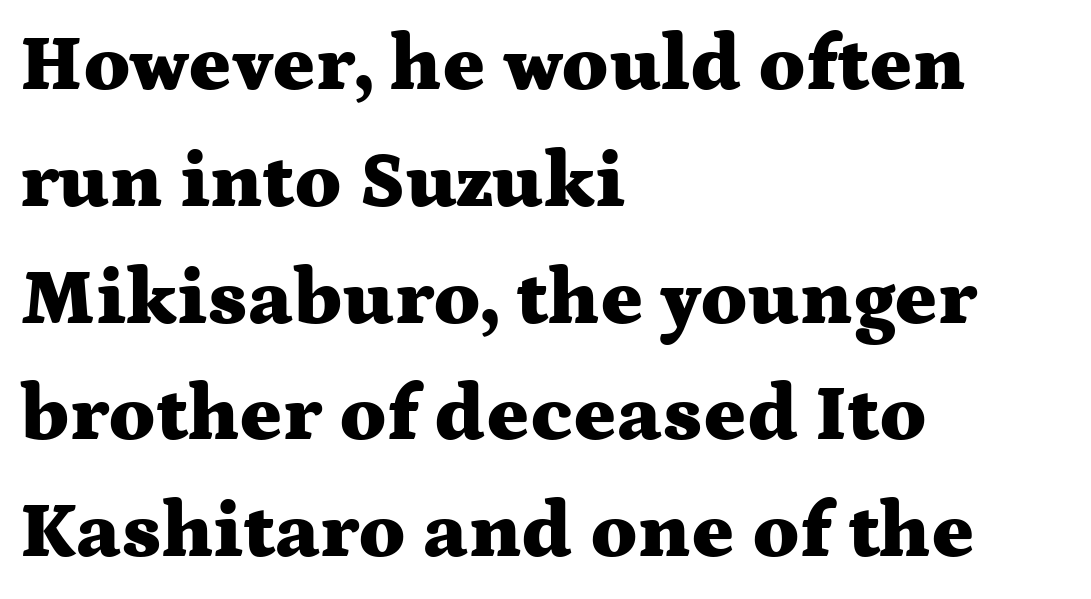
{"serif": "yes", "italic": "no", "bold": "yes", "weight": "heavy", "width": "wide", "stroke_contrast": "medium", "x_height": "medium", "monospaced": "no", "underline": "no", "align": "left", "line_spacing": "normal", "line_spacing_ratio": 1.46, "letter_spacing": "normal", "letter_spacing_em": 0.0, "glyph_px": 80}
